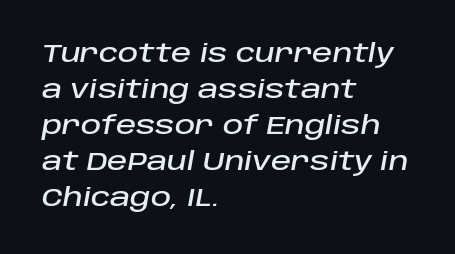
Q: Is the text italic (slanted)? A: Yes, it leans right by about 10 degrees.
Q: Is the text underlined? A: No.
Q: How is the paragraph aligned? A: Left-aligned.
Q: Is the spacing between letters normal or unusually wide? A: Normal.
Q: Is the spacing between lines tight, normal or loose? A: Normal.
